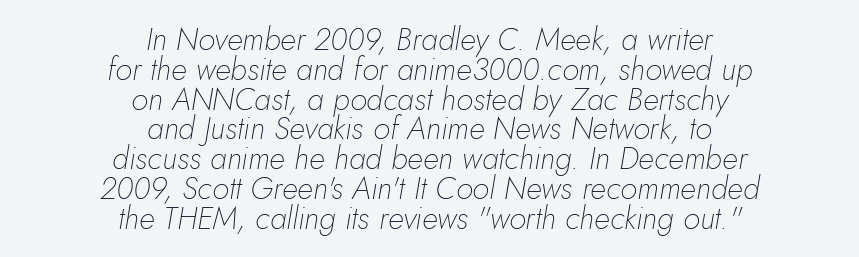
The image shows 31 px thin type, italic (leaning right); set centered, tight line spacing (0.96x), normal letter spacing, not underlined; low stroke contrast and a small x-height.
